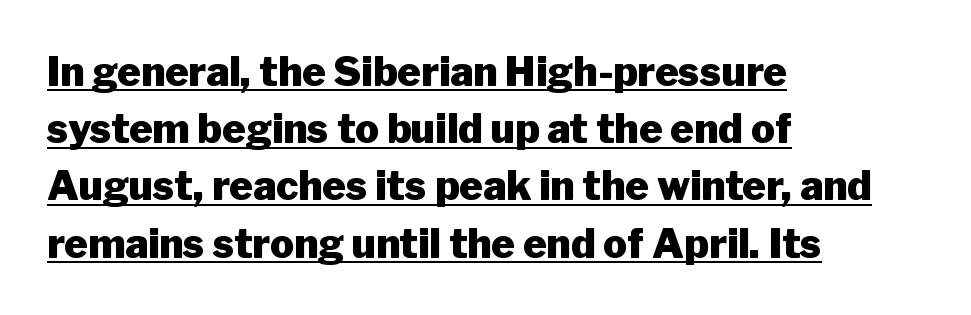
{"serif": "no", "italic": "no", "bold": "yes", "weight": "heavy", "width": "normal", "stroke_contrast": "low", "x_height": "medium", "monospaced": "no", "underline": "yes", "align": "left", "line_spacing": "normal", "line_spacing_ratio": 1.43, "letter_spacing": "normal", "letter_spacing_em": 0.0, "glyph_px": 40}
